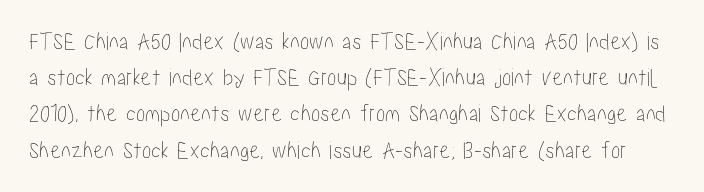
The image shows 25 px text type, upright; set normal line spacing (1.45x), normal letter spacing, not underlined.
